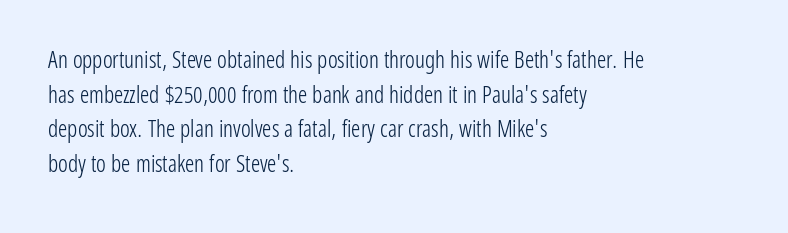
{"italic": "no", "bold": "no", "underline": "no", "align": "left", "line_spacing": "normal", "line_spacing_ratio": 1.51, "letter_spacing": "normal", "letter_spacing_em": 0.0, "glyph_px": 23}
